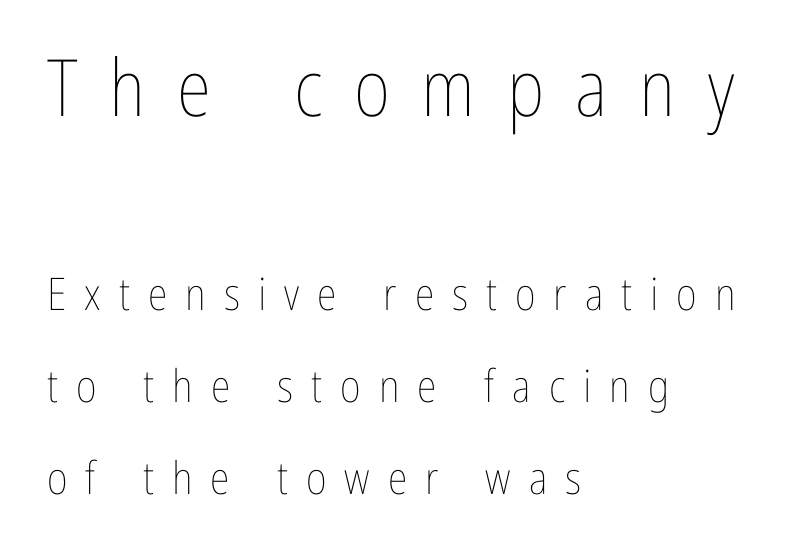
The image shows 79 px thin, condensed type, upright; set left-aligned, loose line spacing (2.04x), unusually wide letter spacing (+0.4 em), not underlined; the first (top) block is 1.76x larger; low stroke contrast and a medium x-height.
